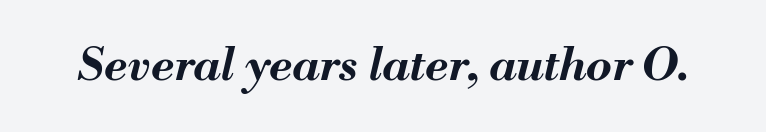
The image shows 46 px bold type, italic (leaning right); set normal letter spacing, not underlined; medium stroke contrast and a small x-height.
